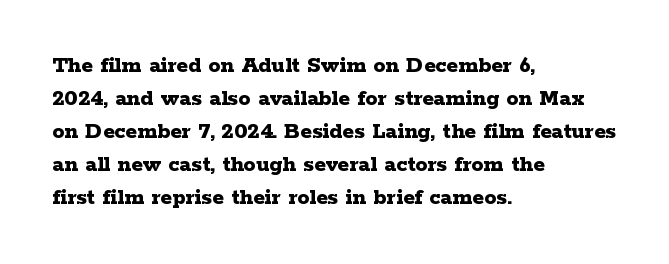
{"italic": "no", "bold": "yes", "underline": "no", "align": "left", "line_spacing": "normal", "line_spacing_ratio": 1.37, "letter_spacing": "normal", "letter_spacing_em": 0.0, "glyph_px": 24}
